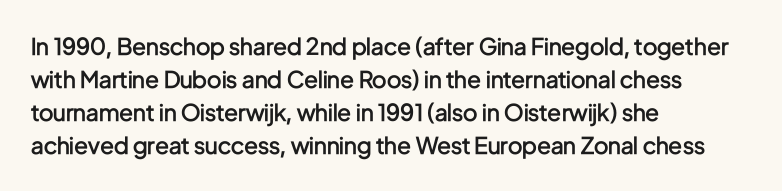
The space beneath each line is pristine and unruled. This rendering leaves character spacing at its baseline value. Designer's note — italics off, roman on. Leftover space on each line is placed entirely after the last word.
